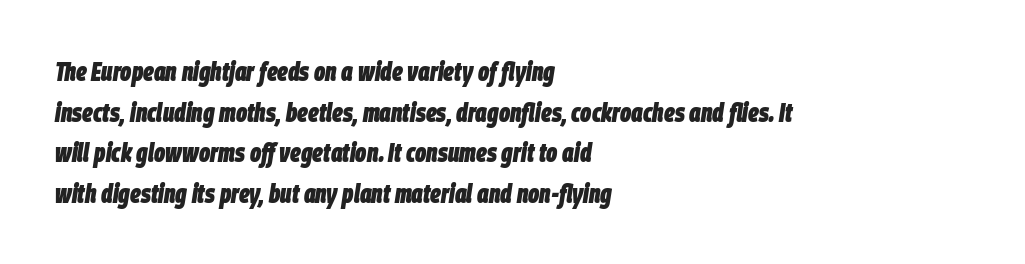
Q: Is the text bold? A: Yes.
Q: Is the text italic (slanted)? A: Yes, it leans right by about 9 degrees.
Q: Is the text underlined? A: No.
Q: How is the paragraph aligned? A: Left-aligned.
Q: Is the spacing between letters normal or unusually wide? A: Normal.
Q: Is the spacing between lines tight, normal or loose? A: Normal.
